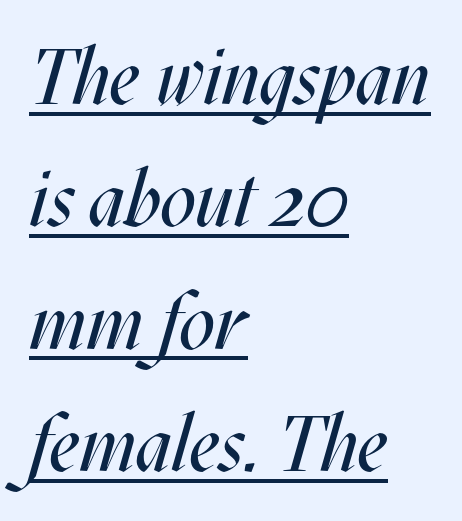
{"italic": "yes", "lean": "right", "slant_degrees": 17, "bold": "no", "weight": "regular", "width": "condensed", "stroke_contrast": "medium", "x_height": "large", "monospaced": "no", "underline": "yes", "align": "left", "line_spacing": "normal", "line_spacing_ratio": 1.57, "letter_spacing": "normal", "letter_spacing_em": 0.0, "glyph_px": 78}
